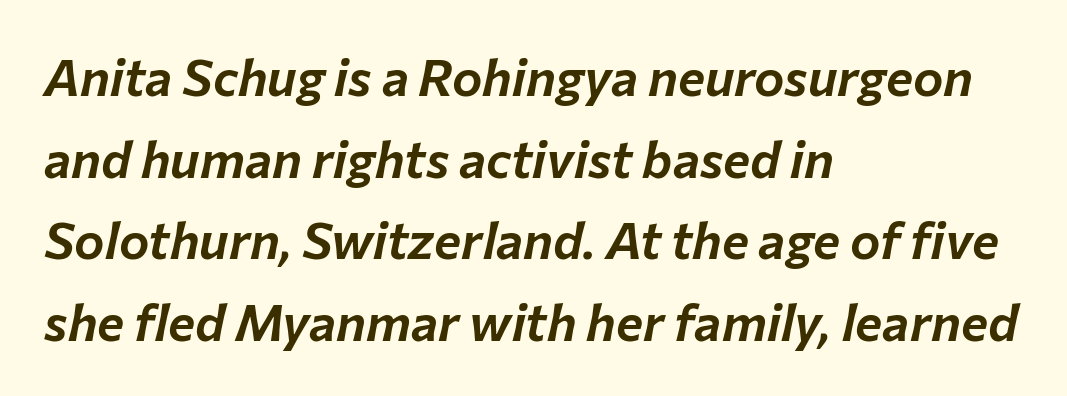
The image shows 51 px text type, italic (leaning right); set left-aligned, normal line spacing (1.6x), normal letter spacing, not underlined; low stroke contrast and a medium x-height.
